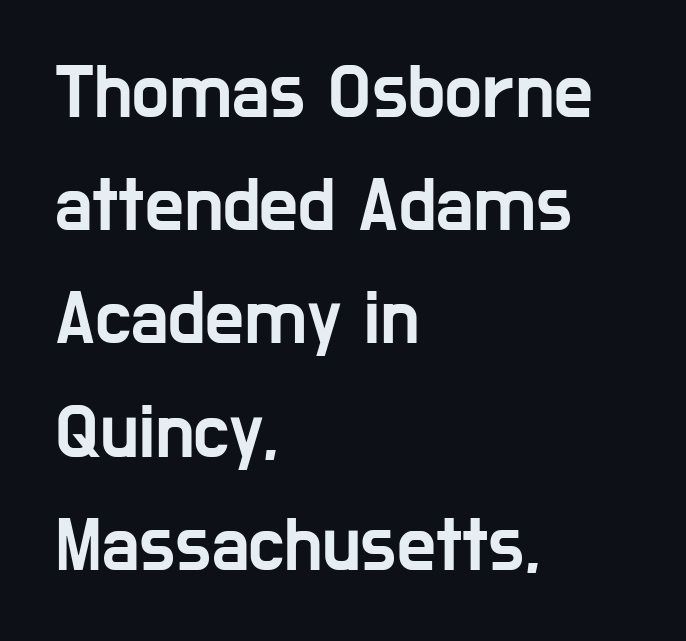
Vertically, the passage feels balanced, rows spaced as you'd expect. Serifs: no, the terminals of the letterforms are clean. The passage shown is not underscored anywhere. Each letter keeps its own natural width here, so spacing adapts to shape.
